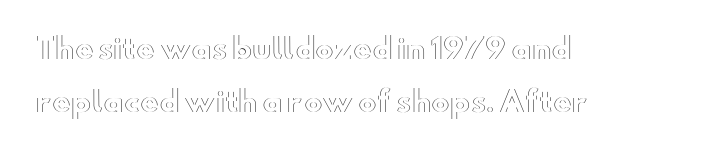
{"italic": "no", "width": "wide", "x_height": "small", "monospaced": "no", "underline": "no", "align": "left", "line_spacing": "loose", "line_spacing_ratio": 1.91, "letter_spacing": "normal", "letter_spacing_em": 0.0, "glyph_px": 28}
